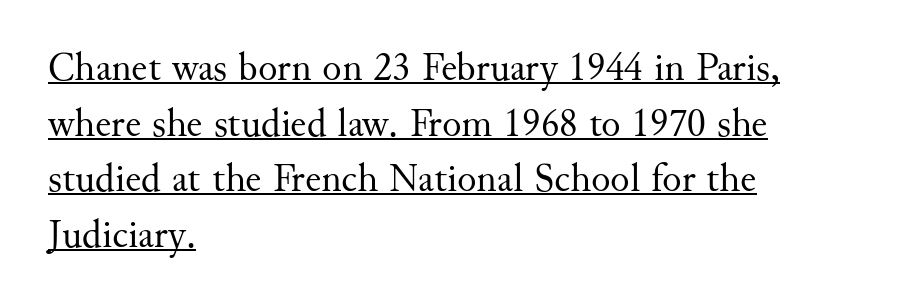
{"serif": "yes", "italic": "no", "bold": "no", "weight": "regular", "width": "normal", "stroke_contrast": "medium", "x_height": "small", "monospaced": "no", "underline": "yes", "align": "left", "line_spacing": "normal", "line_spacing_ratio": 1.39, "letter_spacing": "normal", "letter_spacing_em": 0.0, "glyph_px": 40}
